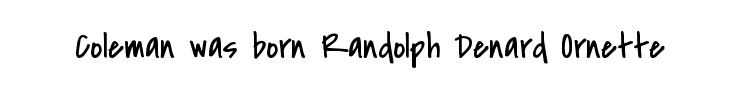
Q: Is the text bold? A: No.
Q: Is the text italic (slanted)? A: No, it is upright.
Q: Is the typeface a serif or a sans-serif typeface? A: Sans-serif.
Q: Is the text underlined? A: No.
Q: Is the spacing between letters normal or unusually wide? A: Normal.
Q: Width (condensed, normal, or wide)? A: Condensed.
Q: Stroke contrast? A: Low.
Q: x-height? A: Small.
Q: Monospaced? A: No.
